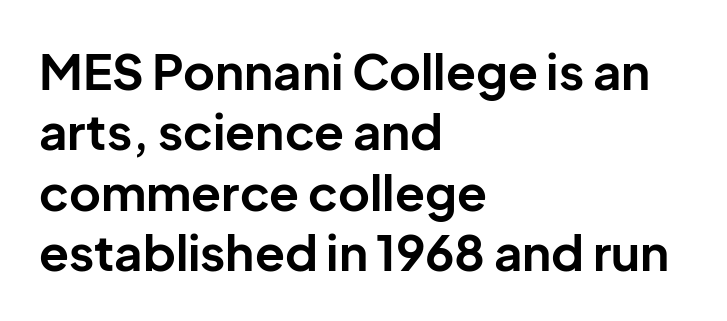
Q: Is the text bold? A: Yes.
Q: Is the text italic (slanted)? A: No, it is upright.
Q: Is the typeface a serif or a sans-serif typeface? A: Sans-serif.
Q: Is the text underlined? A: No.
Q: How is the paragraph aligned? A: Left-aligned.
Q: Is the spacing between letters normal or unusually wide? A: Normal.
Q: Width (condensed, normal, or wide)? A: Normal.
Q: Stroke contrast? A: Low.
Q: x-height? A: Medium.
Q: Monospaced? A: No.
